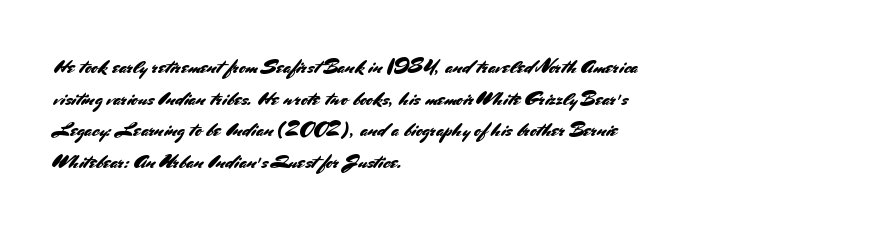
The image shows 20 px text type; set left-aligned, normal line spacing (1.58x), normal letter spacing, not underlined.
